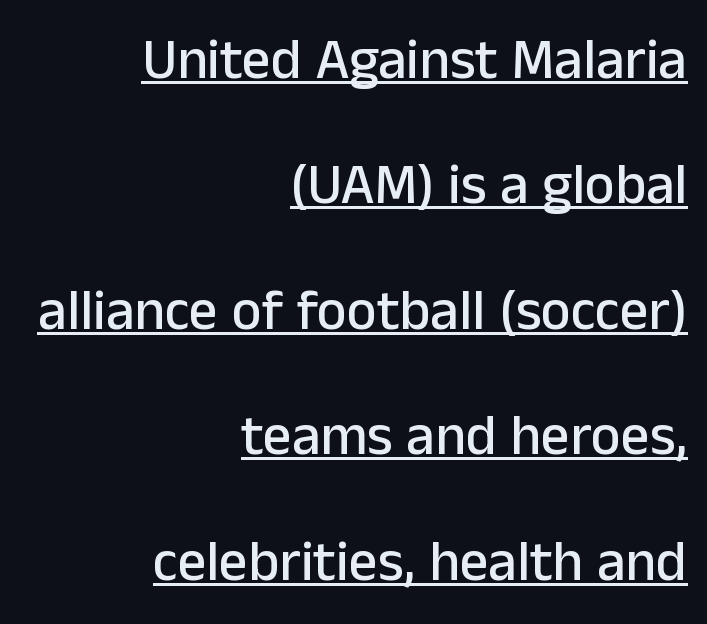
{"serif": "no", "italic": "no", "width": "normal", "stroke_contrast": "low", "x_height": "medium", "monospaced": "no", "underline": "yes", "align": "right", "line_spacing": "loose", "line_spacing_ratio": 2.2, "letter_spacing": "normal", "letter_spacing_em": 0.0, "glyph_px": 57}
